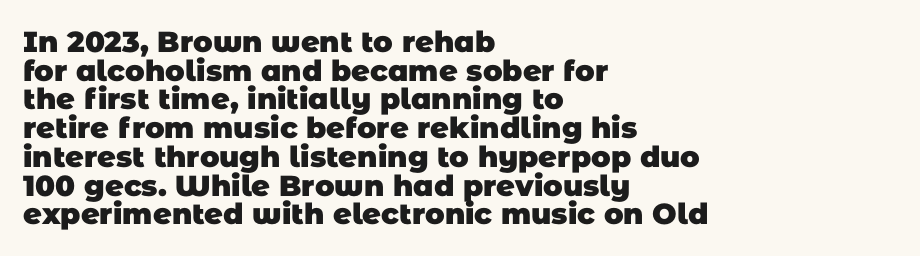
The image shows 29 px heavy sans-serif type; set left-aligned, tight line spacing (0.99x), normal letter spacing, not underlined; low stroke contrast and a large x-height.
